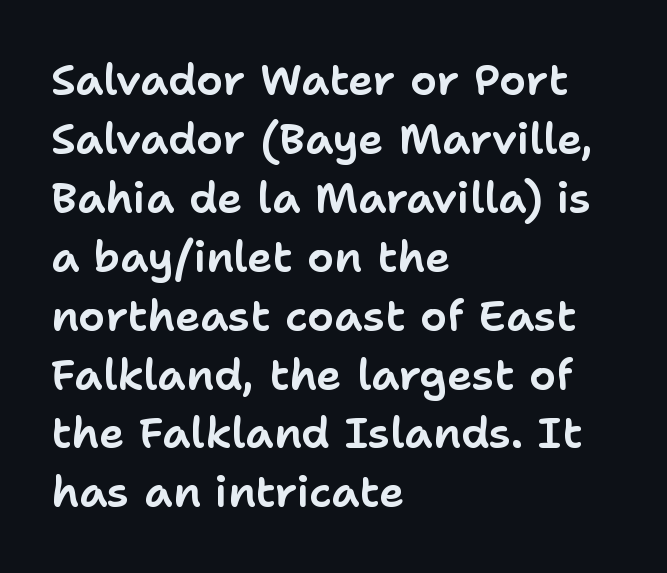
{"serif": "no", "italic": "no", "width": "normal", "stroke_contrast": "low", "x_height": "medium", "monospaced": "no", "underline": "no", "align": "left", "line_spacing": "normal", "line_spacing_ratio": 1.37, "letter_spacing": "normal", "letter_spacing_em": 0.0, "glyph_px": 43}
